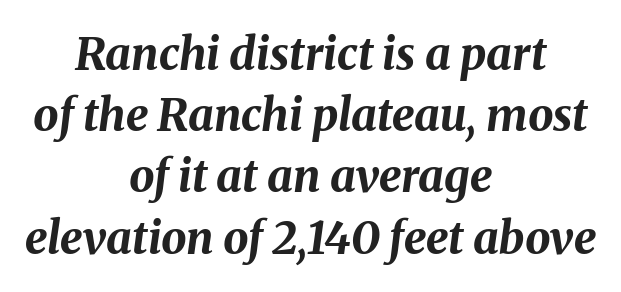
Lines of text with bare space underneath. Leading matches the norm, producing a regular column. This rendering uses center alignment, leaving both contours irregular but symmetric. This rendering leaves character spacing at its baseline value. Note the varied advance widths — an 'i' is clearly narrower than an 'm'.
